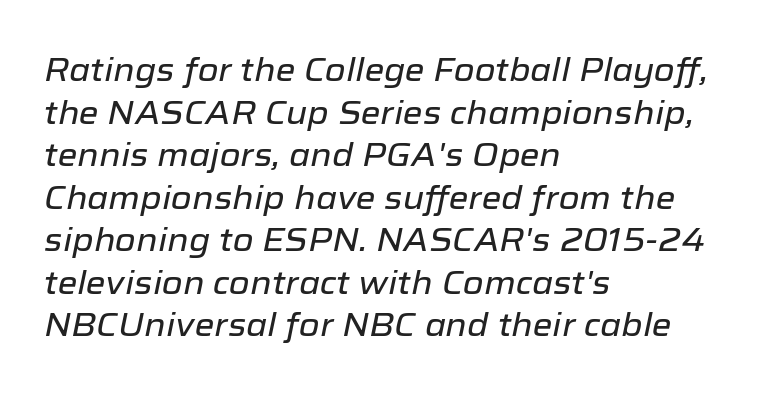
The image shows 32 px text type, italic (leaning right); set left-aligned, normal line spacing (1.33x), normal letter spacing, not underlined; low stroke contrast and a medium x-height.
